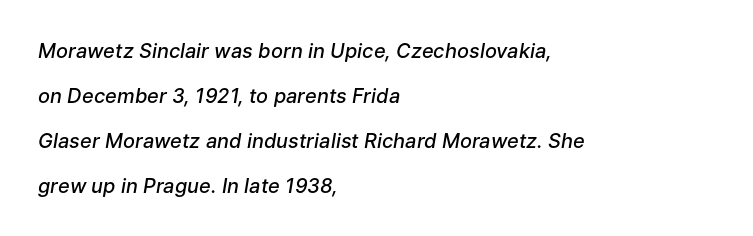
Q: Is the text bold? A: Semi-bold.
Q: Is the text italic (slanted)? A: Yes, it leans right by about 9 degrees.
Q: Is the text underlined? A: No.
Q: How is the paragraph aligned? A: Left-aligned.
Q: Is the spacing between letters normal or unusually wide? A: Normal.
Q: Is the spacing between lines tight, normal or loose? A: Loose.
